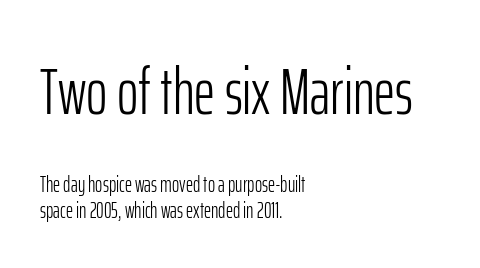
The image shows 65 px light, condensed sans-serif type, upright; set left-aligned, line spacing 1.16x, normal letter spacing, not underlined; the first (top) block is 2.95x larger; low stroke contrast and a medium x-height.
